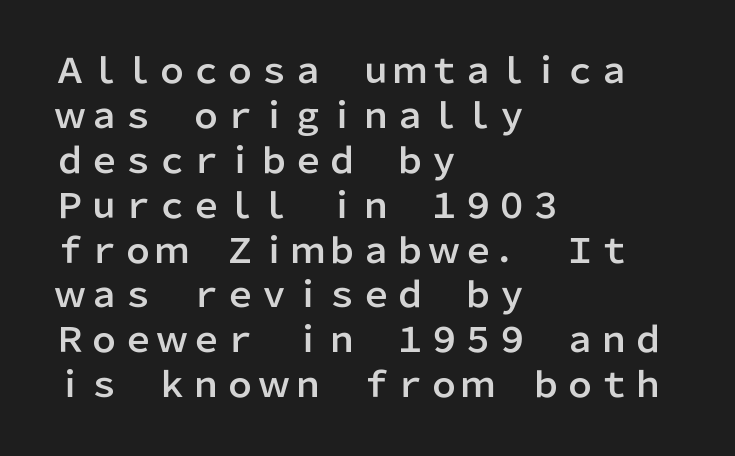
The image shows 34 px sans-serif type, upright; set left-aligned, normal line spacing (1.32x), normal letter spacing, not underlined; low stroke contrast and a medium x-height.
